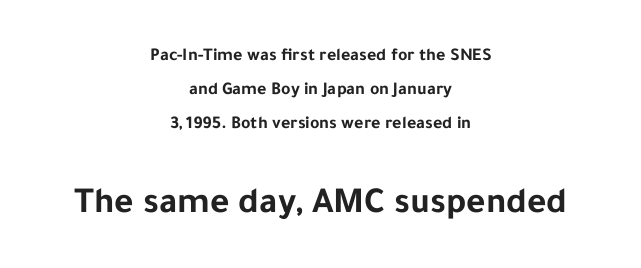
Q: Is the text bold? A: Yes.
Q: Is the text italic (slanted)? A: No, it is upright.
Q: Is the typeface a serif or a sans-serif typeface? A: Sans-serif.
Q: Is the text underlined? A: No.
Q: How is the paragraph aligned? A: Centered.
Q: Is the spacing between letters normal or unusually wide? A: Normal.
Q: Which block of text is set in a larger size, the first (top) or the second (bottom)? A: The second (bottom) one.
Q: Width (condensed, normal, or wide)? A: Normal.
Q: Stroke contrast? A: Low.
Q: x-height? A: Medium.
Q: Monospaced? A: No.
